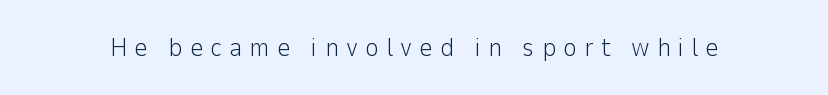
The image shows 26 px text type, upright; set unusually wide letter spacing (+0.28 em), not underlined.
